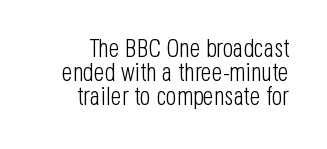
Q: Is the text bold? A: No.
Q: Is the text italic (slanted)? A: No, it is upright.
Q: Is the text underlined? A: No.
Q: How is the paragraph aligned? A: Right-aligned.
Q: Is the spacing between letters normal or unusually wide? A: Normal.
Q: Is the spacing between lines tight, normal or loose? A: Tight.
